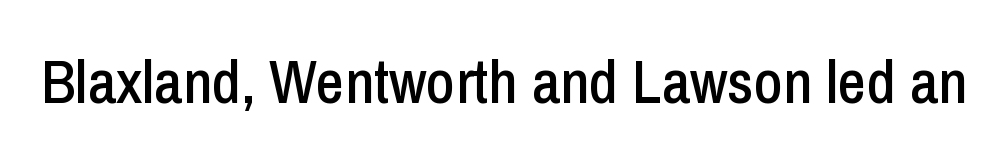
{"serif": "no", "italic": "no", "width": "condensed", "stroke_contrast": "low", "x_height": "medium", "monospaced": "no", "underline": "no", "letter_spacing": "normal", "letter_spacing_em": 0.0, "glyph_px": 62}
